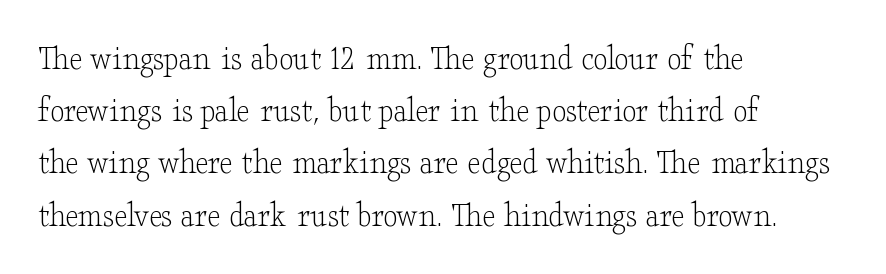
Q: Is the text bold? A: No.
Q: Is the text italic (slanted)? A: No, it is upright.
Q: Is the typeface a serif or a sans-serif typeface? A: Serif.
Q: Is the text underlined? A: No.
Q: How is the paragraph aligned? A: Left-aligned.
Q: Is the spacing between letters normal or unusually wide? A: Normal.
Q: Is the spacing between lines tight, normal or loose? A: Normal.
Q: Width (condensed, normal, or wide)? A: Wide.
Q: Stroke contrast? A: Low.
Q: x-height? A: Small.
Q: Monospaced? A: No.
